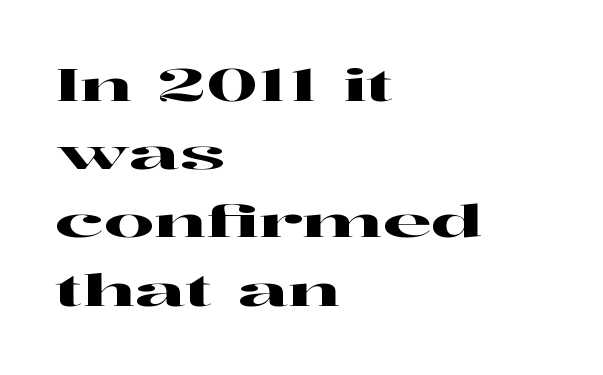
The image shows 44 px wide serif type, upright; set left-aligned, normal line spacing (1.55x), normal letter spacing, not underlined; high stroke contrast and a medium x-height.
